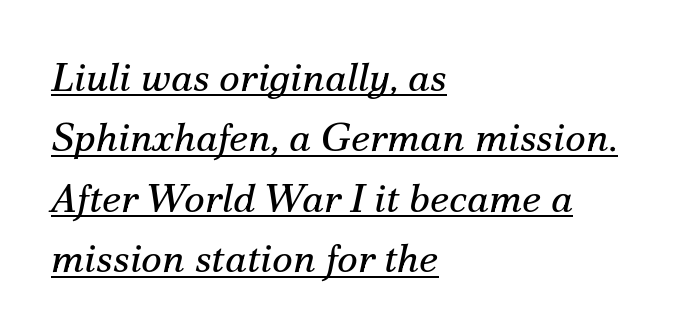
{"serif": "yes", "italic": "yes", "lean": "right", "slant_degrees": 12, "bold": "no", "weight": "regular", "width": "normal", "stroke_contrast": "medium", "x_height": "small", "monospaced": "no", "underline": "yes", "align": "left", "line_spacing": "normal", "line_spacing_ratio": 1.51, "letter_spacing": "normal", "letter_spacing_em": 0.0, "glyph_px": 40}
